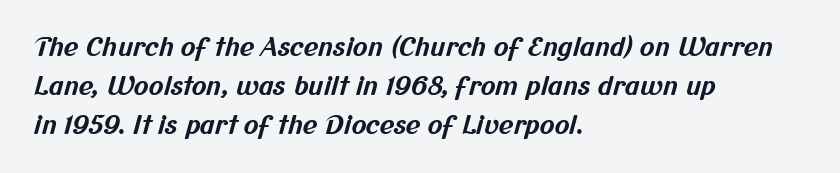
Q: Is the text bold? A: Yes.
Q: Is the text underlined? A: No.
Q: How is the paragraph aligned? A: Left-aligned.
Q: Is the spacing between letters normal or unusually wide? A: Normal.
Q: Is the spacing between lines tight, normal or loose? A: Normal.
